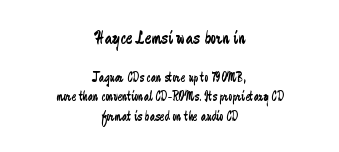
{"bold": "no", "underline": "no", "align": "center", "line_spacing": "normal", "line_spacing_ratio": 1.39, "letter_spacing": "normal", "letter_spacing_em": 0.0, "larger_block": "first", "size_ratio": 1.43, "glyph_px": 20}
